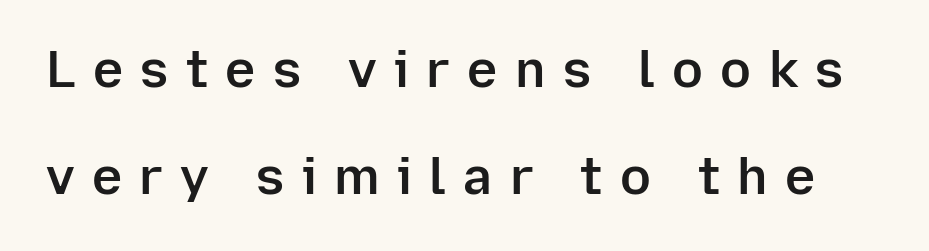
{"serif": "no", "italic": "no", "bold": "semi", "weight": "semibold", "width": "normal", "stroke_contrast": "low", "x_height": "medium", "monospaced": "no", "underline": "no", "line_spacing": "loose", "line_spacing_ratio": 2.09, "letter_spacing": "wide", "letter_spacing_em": 0.34, "glyph_px": 51}
